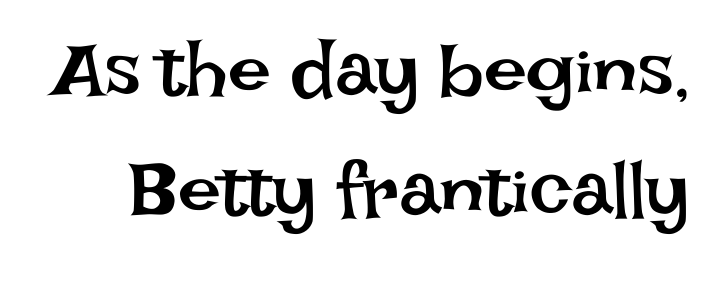
Is this a fixed-width face? No — the glyphs have proportional, varying widths. The leading is moderate, giving the passage an even texture. The string is rendered with underlining switched off. The axis of the letterforms is exactly vertical.
